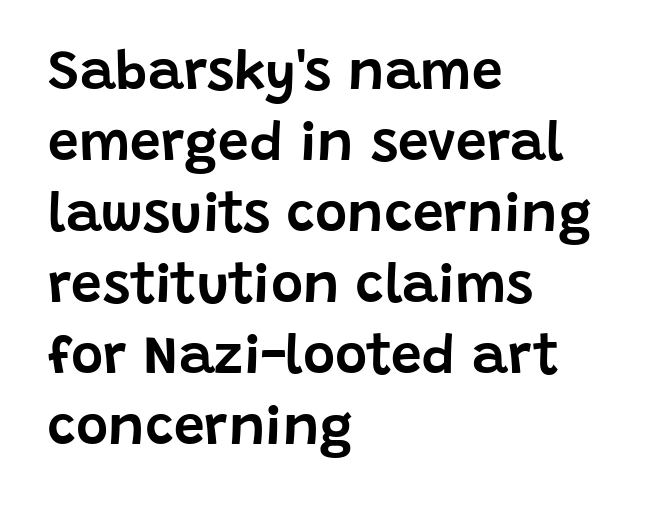
The image shows 55 px sans-serif type, upright; set left-aligned, normal line spacing (1.29x), normal letter spacing, not underlined; low stroke contrast and a large x-height.
